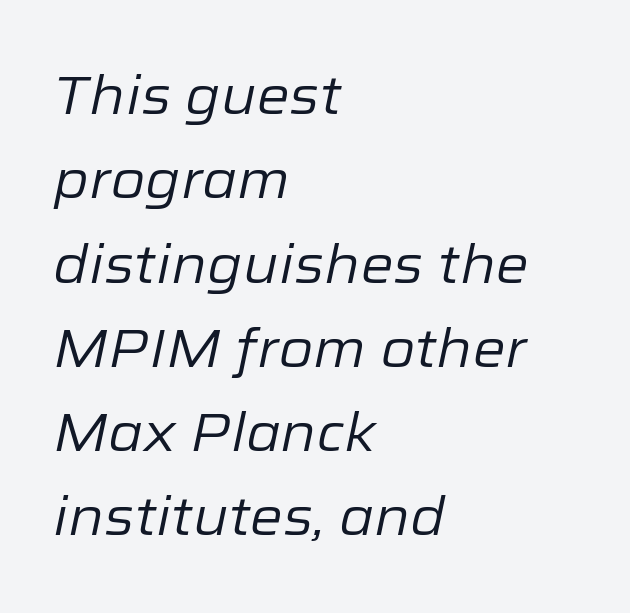
{"italic": "yes", "lean": "right", "slant_degrees": 12, "bold": "no", "weight": "regular", "width": "normal", "stroke_contrast": "low", "x_height": "medium", "monospaced": "no", "underline": "no", "align": "left", "line_spacing": "normal", "line_spacing_ratio": 1.59, "letter_spacing": "normal", "letter_spacing_em": 0.0, "glyph_px": 53}
